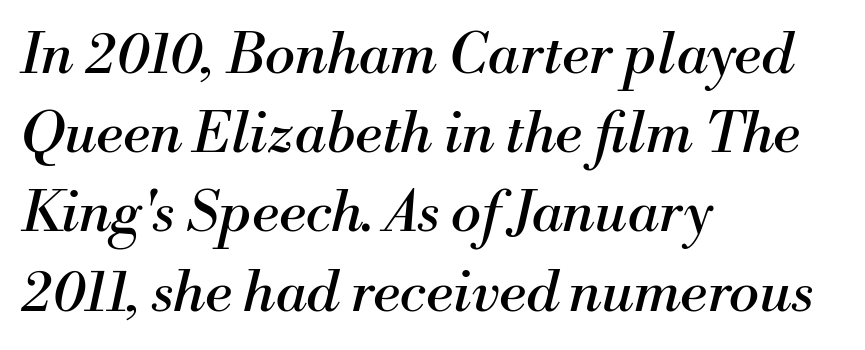
The typesetter chose a ragged-right arrangement here. Is this a fixed-width face? No — the glyphs have proportional, varying widths. Serif or sans? Serif — the stroke terminals have little feet. An italicized treatment has been applied to the whole sample.
